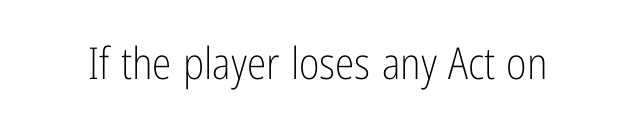
{"serif": "no", "italic": "no", "bold": "no", "weight": "light", "width": "condensed", "stroke_contrast": "low", "x_height": "medium", "monospaced": "no", "underline": "no", "letter_spacing": "normal", "letter_spacing_em": 0.0, "glyph_px": 44}
